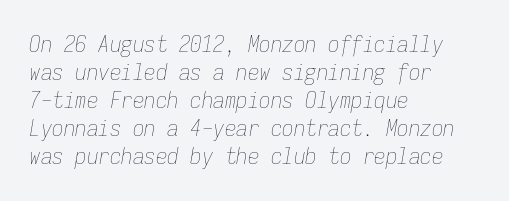
Has an underline been added? It has not. Line beginnings align vertically; line endings do not. Characters are canted at an angle relative to the baseline's perpendicular. Tracking value appears to be zero — textbook default spacing.
